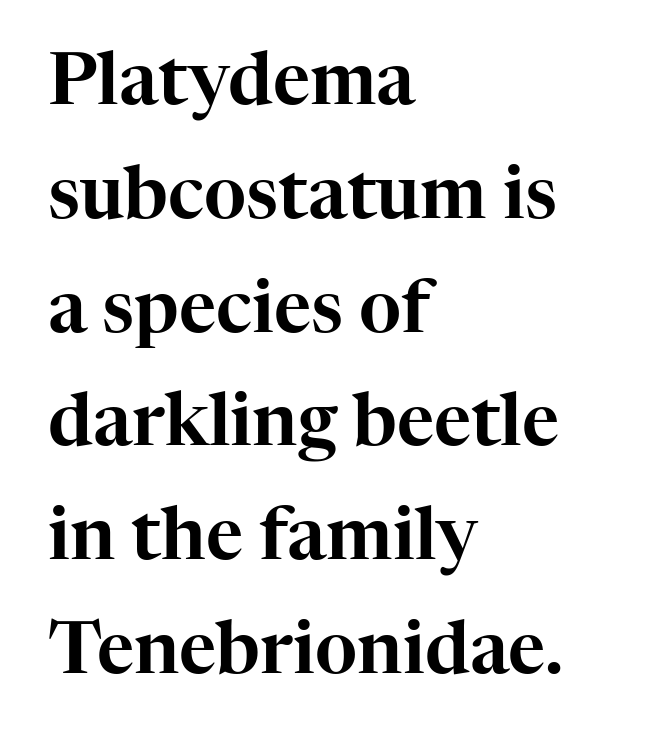
Q: Is the text italic (slanted)? A: No, it is upright.
Q: Is the typeface a serif or a sans-serif typeface? A: Serif.
Q: Is the text underlined? A: No.
Q: How is the paragraph aligned? A: Left-aligned.
Q: Is the spacing between letters normal or unusually wide? A: Normal.
Q: Is the spacing between lines tight, normal or loose? A: Normal.
Q: Width (condensed, normal, or wide)? A: Normal.
Q: Stroke contrast? A: High.
Q: x-height? A: Medium.
Q: Monospaced? A: No.
